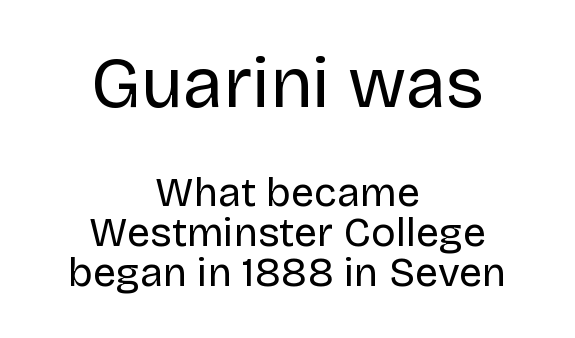
Q: Is the text bold? A: No.
Q: Is the text italic (slanted)? A: No, it is upright.
Q: Is the typeface a serif or a sans-serif typeface? A: Sans-serif.
Q: Is the text underlined? A: No.
Q: How is the paragraph aligned? A: Centered.
Q: Is the spacing between letters normal or unusually wide? A: Normal.
Q: Is the spacing between lines tight, normal or loose? A: Tight.
Q: Which block of text is set in a larger size, the first (top) or the second (bottom)? A: The first (top) one.
Q: Width (condensed, normal, or wide)? A: Normal.
Q: Stroke contrast? A: Low.
Q: x-height? A: Large.
Q: Monospaced? A: No.
